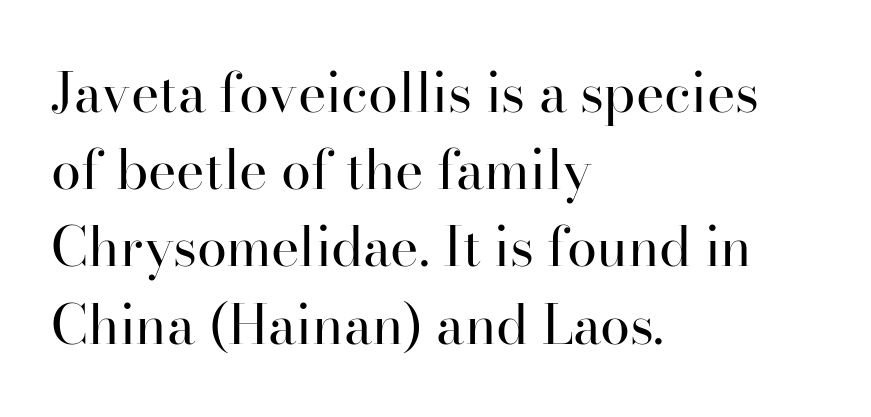
{"serif": "yes", "italic": "no", "bold": "no", "weight": "regular", "width": "normal", "stroke_contrast": "high", "x_height": "small", "monospaced": "no", "underline": "no", "align": "left", "line_spacing": "normal", "line_spacing_ratio": 1.43, "letter_spacing": "normal", "letter_spacing_em": 0.0, "glyph_px": 54}
